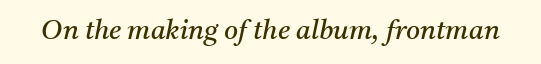
{"italic": "yes", "lean": "right", "slant_degrees": 11, "bold": "no", "underline": "no", "letter_spacing": "normal", "letter_spacing_em": 0.0, "glyph_px": 27}
